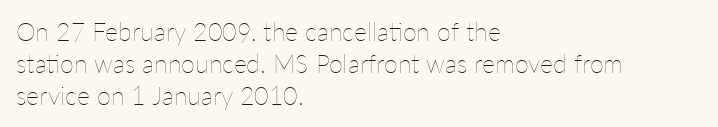
Glance below the letters and you will spot only blank space. The weight tops out at a normal text grade. Teacher's note: observe the even left margin — that is flush-left alignment. Interline gaps are of average width in this sample. In terms of posture, this sample is upright.
